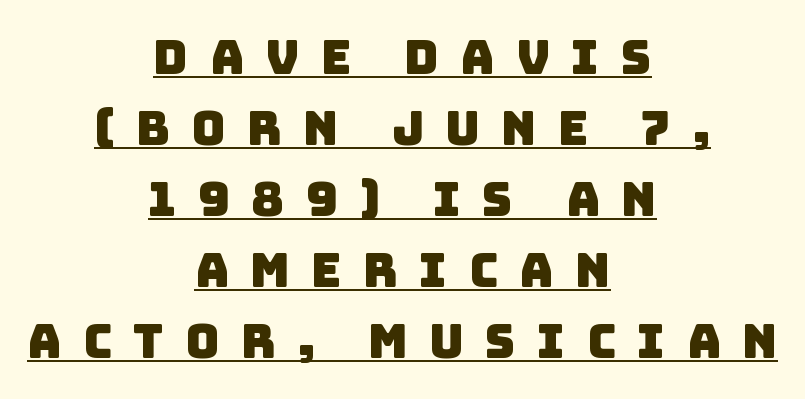
These lines sit exactly where default settings would place them. How are the letters spaced? Widely, with obvious added tracking. What kind of face is this? One without serifs — a sans. Do the characters align in a grid? No, the font is proportional.
